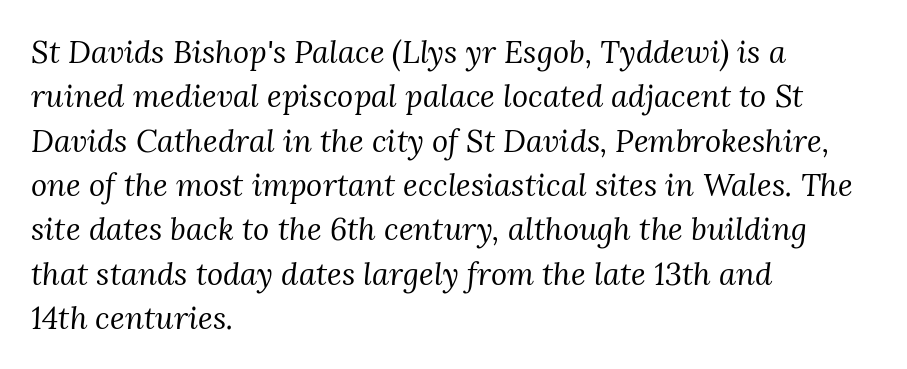
The image shows 31 px regular-weight serif type, italic (leaning right); set left-aligned, normal line spacing (1.43x), normal letter spacing, not underlined; medium stroke contrast and a medium x-height.
